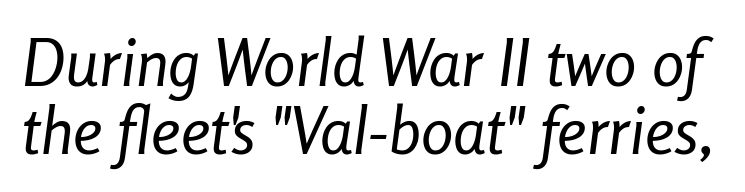
{"italic": "yes", "lean": "right", "slant_degrees": 8, "bold": "no", "weight": "regular", "width": "condensed", "stroke_contrast": "low", "x_height": "medium", "monospaced": "no", "underline": "no", "line_spacing": "tight", "line_spacing_ratio": 1.04, "letter_spacing": "normal", "letter_spacing_em": 0.0, "glyph_px": 65}
